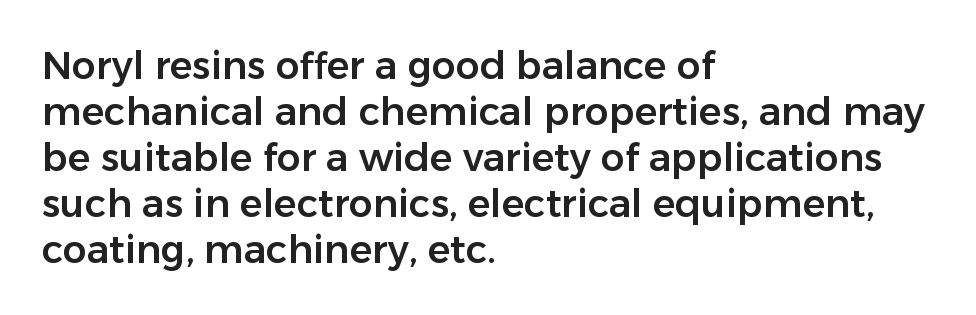
The image shows 38 px sans-serif type, upright; set left-aligned, line spacing 1.21x, normal letter spacing, not underlined; low stroke contrast and a medium x-height.
